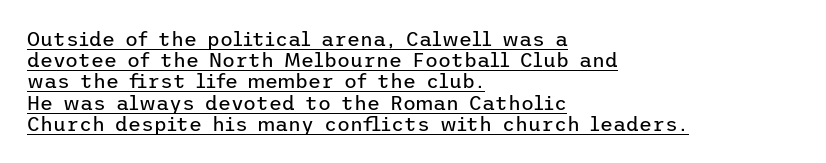
Summary of vertical rhythm: compact, with narrow interline spacing. Designer's note — italics off, roman on. No extra ink here — the face is not bold. The passage shown has conventional tracking throughout.
